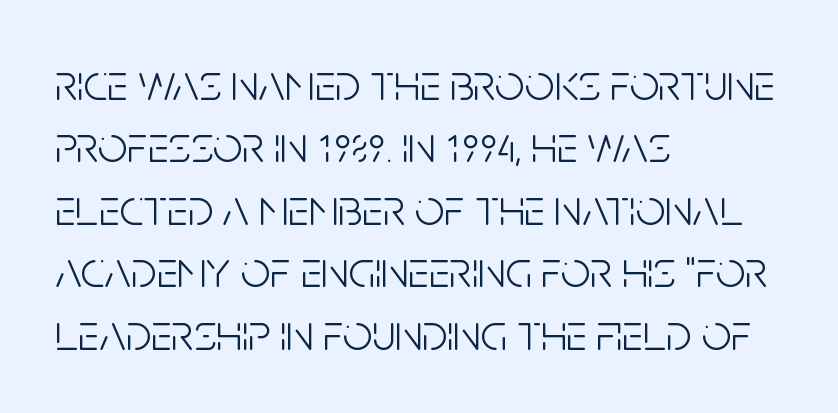
Honestly, there is no underline to notice here at all. Character widths vary here, with narrow letters taking less room than wide ones. Teacher's note: observe the even left margin — that is flush-left alignment. Rendered with straight, roman letterforms.
